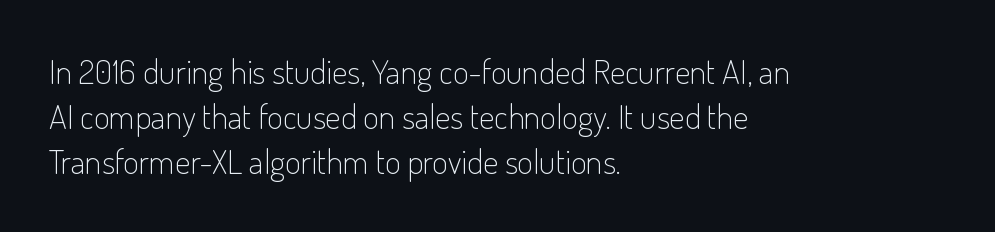
{"serif": "no", "italic": "no", "bold": "no", "weight": "light", "width": "condensed", "stroke_contrast": "low", "x_height": "small", "monospaced": "no", "underline": "no", "align": "left", "line_spacing": "normal", "line_spacing_ratio": 1.32, "letter_spacing": "normal", "letter_spacing_em": 0.0, "glyph_px": 34}
